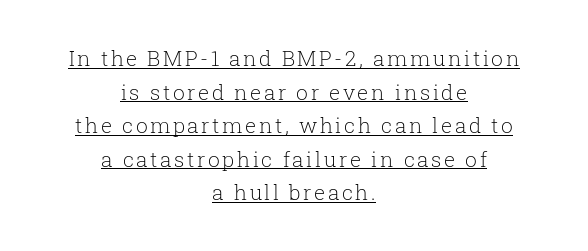
Q: Is the text bold? A: No.
Q: Is the text italic (slanted)? A: No, it is upright.
Q: Is the text underlined? A: Yes.
Q: How is the paragraph aligned? A: Centered.
Q: Is the spacing between lines tight, normal or loose? A: Normal.
